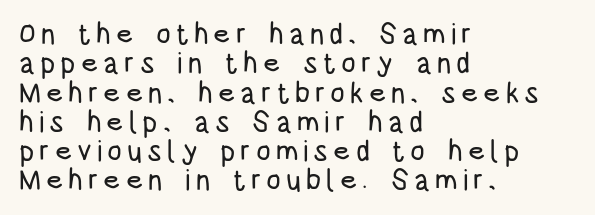
The image shows 29 px condensed sans-serif type, upright; set left-aligned, tight line spacing (1.01x), not underlined; low stroke contrast and a large x-height.
